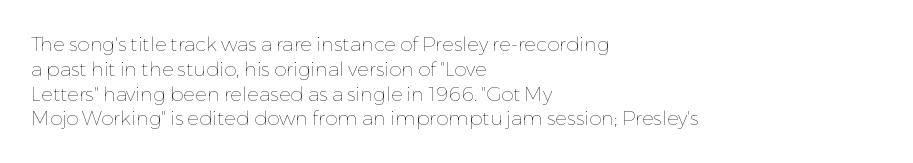
The image shows 20 px text type, upright; set left-aligned, line spacing 1.24x, normal letter spacing, not underlined.
